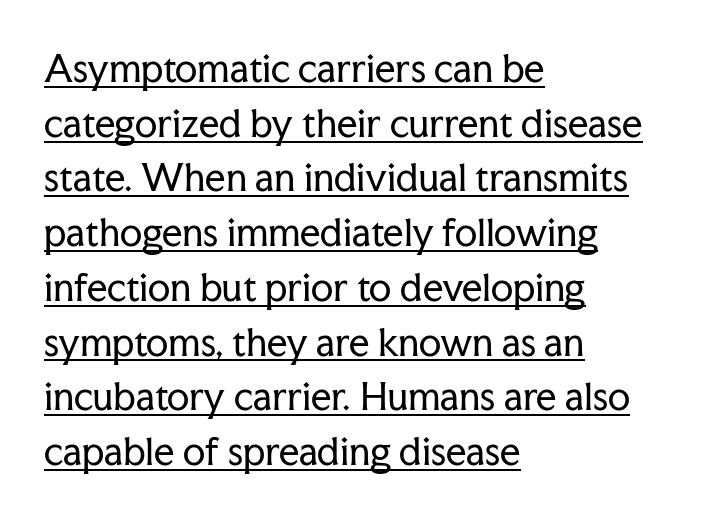
Q: Is the text bold? A: No.
Q: Is the text italic (slanted)? A: No, it is upright.
Q: Is the typeface a serif or a sans-serif typeface? A: Serif.
Q: Is the text underlined? A: Yes.
Q: How is the paragraph aligned? A: Left-aligned.
Q: Is the spacing between letters normal or unusually wide? A: Normal.
Q: Is the spacing between lines tight, normal or loose? A: Normal.
Q: Width (condensed, normal, or wide)? A: Normal.
Q: Stroke contrast? A: Low.
Q: x-height? A: Medium.
Q: Monospaced? A: No.
